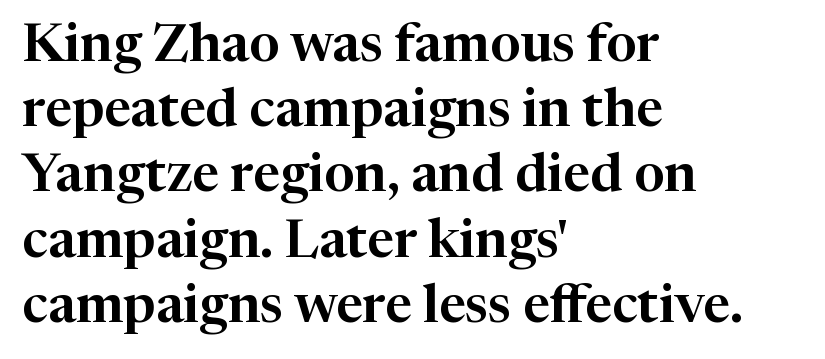
The image shows 53 px serif type, upright; set left-aligned, line spacing 1.23x, normal letter spacing, not underlined; high stroke contrast and a medium x-height.
